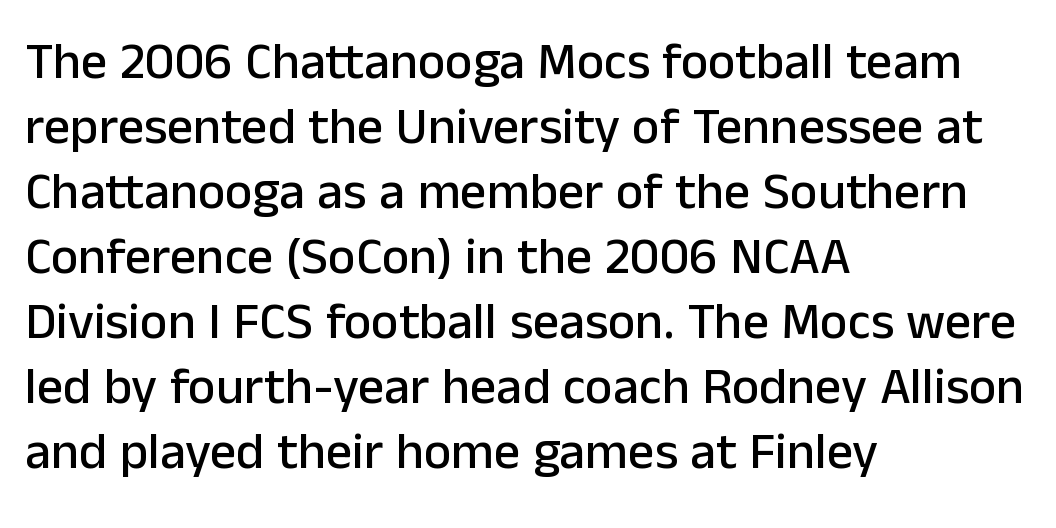
The image shows 52 px sans-serif type, upright; set left-aligned, normal line spacing (1.25x), normal letter spacing, not underlined; low stroke contrast and a medium x-height.
